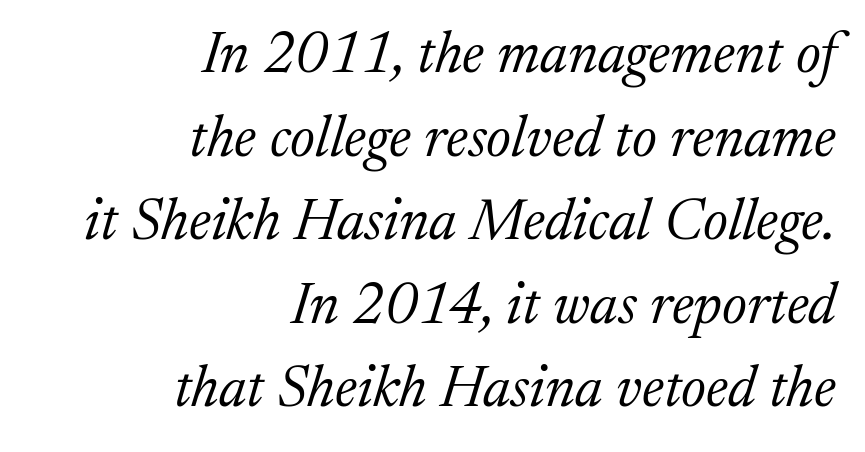
Q: Is the text bold? A: No.
Q: Is the text italic (slanted)? A: Yes, it leans right by about 17 degrees.
Q: Is the typeface a serif or a sans-serif typeface? A: Serif.
Q: Is the text underlined? A: No.
Q: How is the paragraph aligned? A: Right-aligned.
Q: Is the spacing between letters normal or unusually wide? A: Normal.
Q: Is the spacing between lines tight, normal or loose? A: Normal.
Q: Width (condensed, normal, or wide)? A: Normal.
Q: Stroke contrast? A: Medium.
Q: x-height? A: Medium.
Q: Monospaced? A: No.
